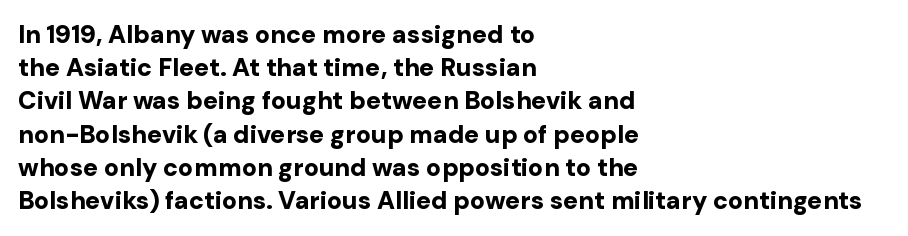
One-word summary of the alignment: left. Compared with an ordinary text face, these strokes are far heavier — a full bold. Interline gaps are of average width in this sample. Letter spacing: default. The baseline area is clear. The letters stand upright; this is a roman face.
